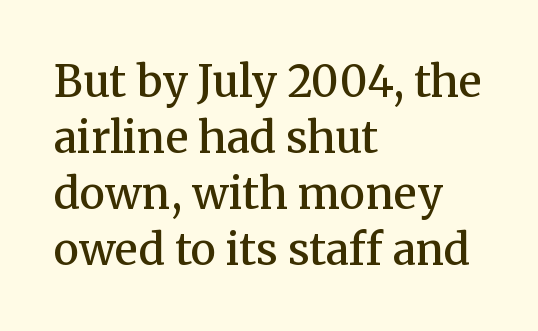
Does the weight exceed regular? Yes, but only to semibold. The letters advance in unequal steps, a hallmark of proportional type. There is no visible air inserted between adjacent glyphs. A typesetter would label this face a serif.
